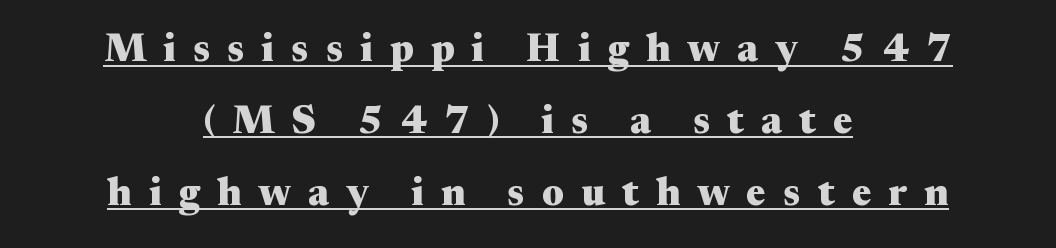
Q: Is the text bold? A: Yes.
Q: Is the text italic (slanted)? A: No, it is upright.
Q: Is the typeface a serif or a sans-serif typeface? A: Serif.
Q: Is the text underlined? A: Yes.
Q: How is the paragraph aligned? A: Centered.
Q: Is the spacing between letters normal or unusually wide? A: Unusually wide.
Q: Width (condensed, normal, or wide)? A: Wide.
Q: Stroke contrast? A: Medium.
Q: x-height? A: Medium.
Q: Monospaced? A: No.
